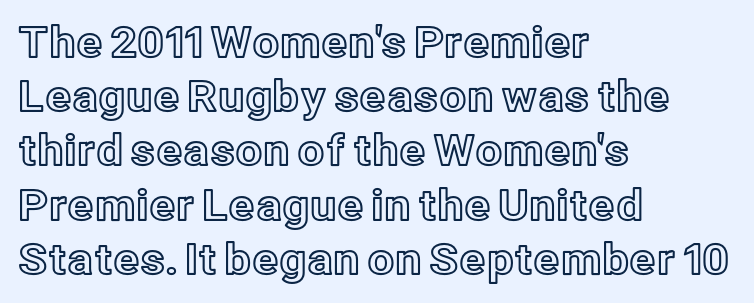
{"italic": "no", "width": "normal", "x_height": "medium", "monospaced": "no", "underline": "no", "align": "left", "line_spacing": "normal", "line_spacing_ratio": 1.29, "letter_spacing": "normal", "letter_spacing_em": 0.0, "glyph_px": 42}
